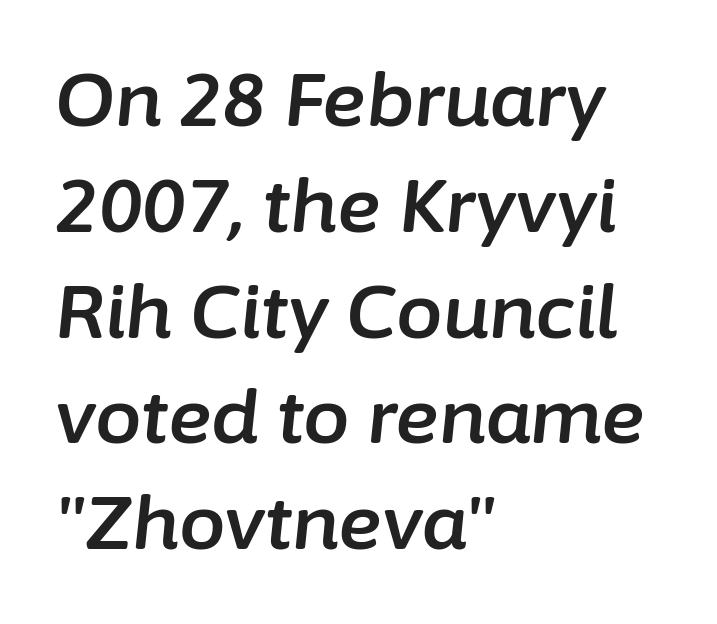
The image shows 74 px text type, italic (leaning right); set left-aligned, normal line spacing (1.43x), normal letter spacing, not underlined; low stroke contrast and a medium x-height.
